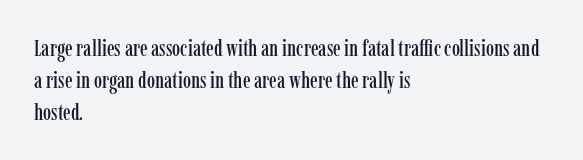
Q: Is the text italic (slanted)? A: No, it is upright.
Q: Is the text underlined? A: No.
Q: How is the paragraph aligned? A: Left-aligned.
Q: Is the spacing between letters normal or unusually wide? A: Normal.
Q: Is the spacing between lines tight, normal or loose? A: Normal.
